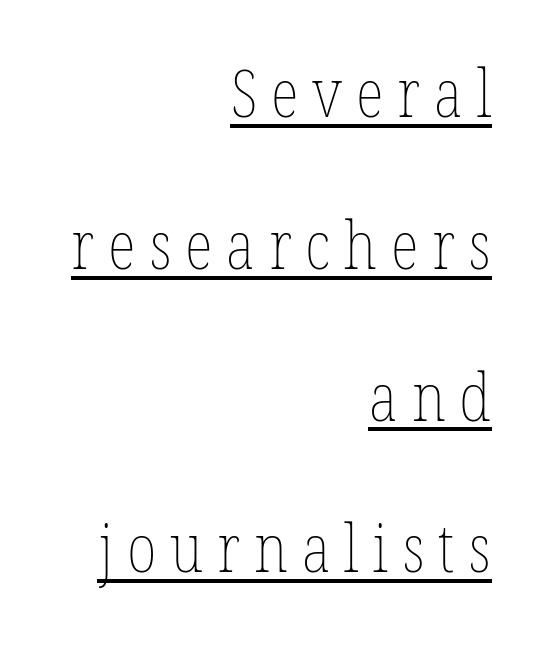
Q: Is the text bold? A: No.
Q: Is the text italic (slanted)? A: No, it is upright.
Q: Is the text underlined? A: Yes.
Q: How is the paragraph aligned? A: Right-aligned.
Q: Is the spacing between letters normal or unusually wide? A: Unusually wide.
Q: Is the spacing between lines tight, normal or loose? A: Loose.
Q: Width (condensed, normal, or wide)? A: Condensed.
Q: Stroke contrast? A: Low.
Q: x-height? A: Medium.
Q: Monospaced? A: No.
